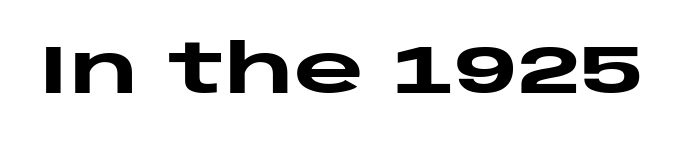
A full-strength bold gives these letters their thick strokes. Examine the stroke ends and you'll find no serifs. Only glyphs here, with clear space below each row. The line texture is even and compact thanks to regular tracking. The specimen reads as upright at a glance.
